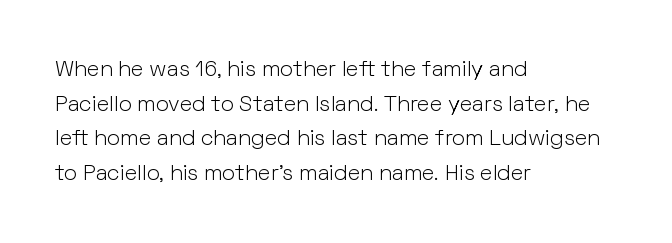
Which margin do the lines hug? The left one — the right edge is uneven. This is roman type, the default non-slanted kind. Summary of vertical rhythm: regular, with standard interline spacing. These glyphs show unthickened strokes, regular width or finer. The rendering keeps characters at their native spacing. The gap between lines stays unmarked.
